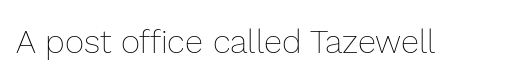
Q: Is the text bold? A: No.
Q: Is the text italic (slanted)? A: No, it is upright.
Q: Is the text underlined? A: No.
Q: Is the spacing between letters normal or unusually wide? A: Normal.
Q: Width (condensed, normal, or wide)? A: Normal.
Q: x-height? A: Medium.
Q: Monospaced? A: No.
